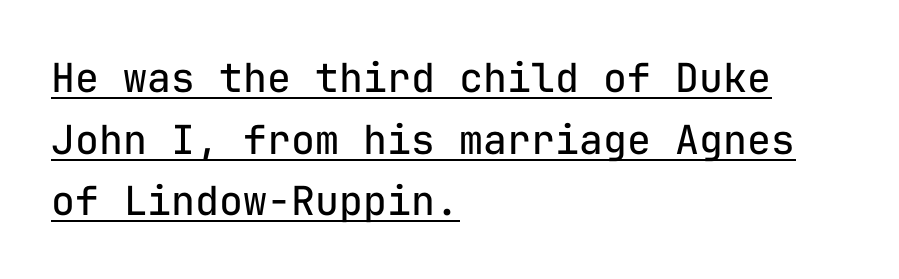
The image shows 40 px regular-weight sans-serif type, upright, monospaced; set left-aligned, normal line spacing (1.54x), normal letter spacing, underlined; low stroke contrast and a medium x-height.
